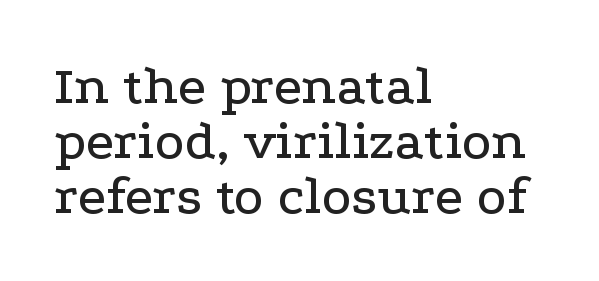
{"serif": "yes", "italic": "no", "width": "wide", "stroke_contrast": "low", "x_height": "medium", "monospaced": "no", "underline": "no", "align": "left", "line_spacing": "tight", "line_spacing_ratio": 0.98, "letter_spacing": "normal", "letter_spacing_em": 0.0, "glyph_px": 56}
